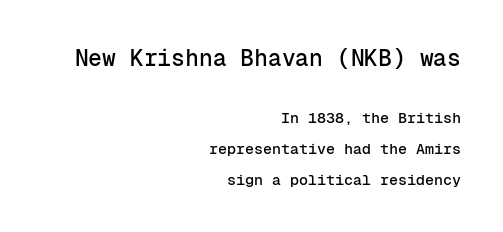
The image shows 23 px text type, upright; set right-aligned, loose line spacing (2.04x), normal letter spacing, not underlined; the first (top) block is 1.53x larger.
